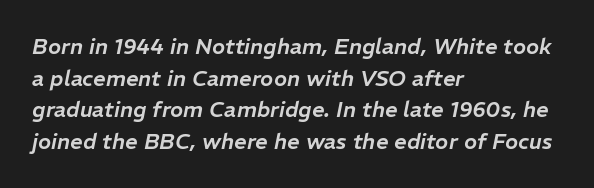
The image shows 22 px text type, italic (leaning right); set left-aligned, normal line spacing (1.44x), normal letter spacing, not underlined.
